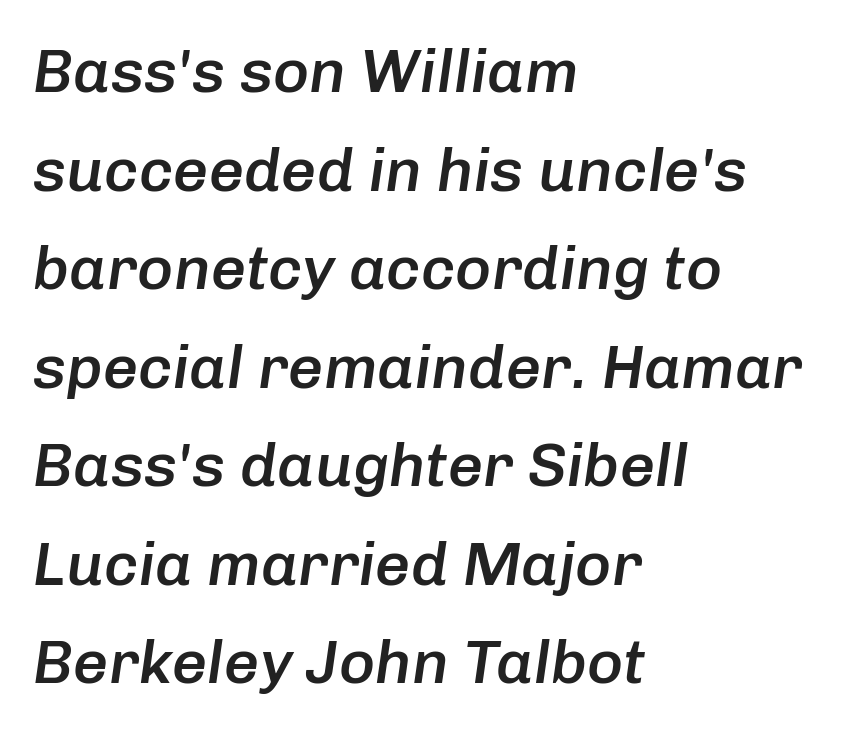
Q: Is the text bold? A: Semi-bold.
Q: Is the text italic (slanted)? A: Yes, it leans right by about 8 degrees.
Q: Is the text underlined? A: No.
Q: How is the paragraph aligned? A: Left-aligned.
Q: Is the spacing between letters normal or unusually wide? A: Normal.
Q: Is the spacing between lines tight, normal or loose? A: Normal.
Q: Width (condensed, normal, or wide)? A: Normal.
Q: Stroke contrast? A: Low.
Q: x-height? A: Medium.
Q: Monospaced? A: No.
